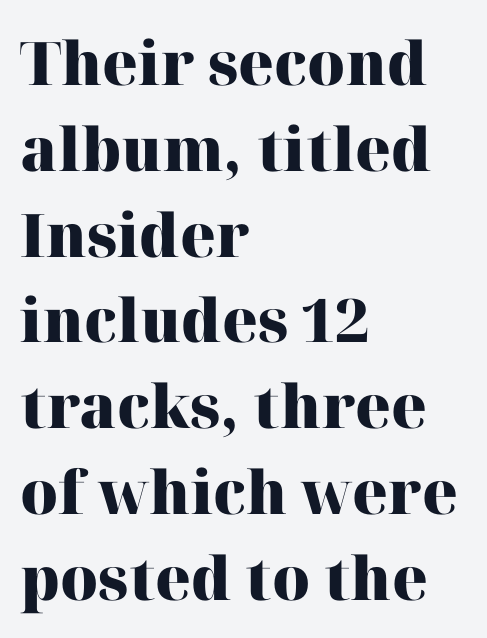
{"serif": "yes", "italic": "no", "bold": "yes", "weight": "heavy", "width": "normal", "stroke_contrast": "high", "x_height": "medium", "monospaced": "no", "underline": "no", "align": "left", "line_spacing": "normal", "line_spacing_ratio": 1.43, "letter_spacing": "normal", "letter_spacing_em": 0.0, "glyph_px": 60}
